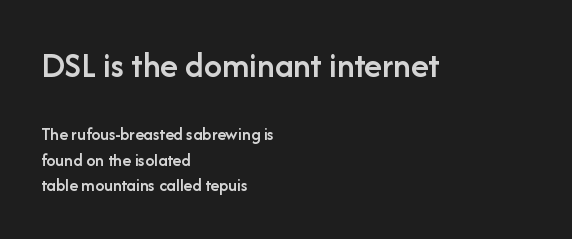
Q: Is the text bold? A: Semi-bold.
Q: Is the text italic (slanted)? A: No, it is upright.
Q: Is the typeface a serif or a sans-serif typeface? A: Sans-serif.
Q: Is the text underlined? A: No.
Q: How is the paragraph aligned? A: Left-aligned.
Q: Is the spacing between letters normal or unusually wide? A: Normal.
Q: Is the spacing between lines tight, normal or loose? A: Normal.
Q: Which block of text is set in a larger size, the first (top) or the second (bottom)? A: The first (top) one.
Q: Width (condensed, normal, or wide)? A: Normal.
Q: Stroke contrast? A: Low.
Q: x-height? A: Medium.
Q: Monospaced? A: No.
